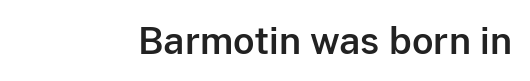
The image shows 37 px sans-serif type, upright; set normal letter spacing, not underlined; low stroke contrast and a medium x-height.
